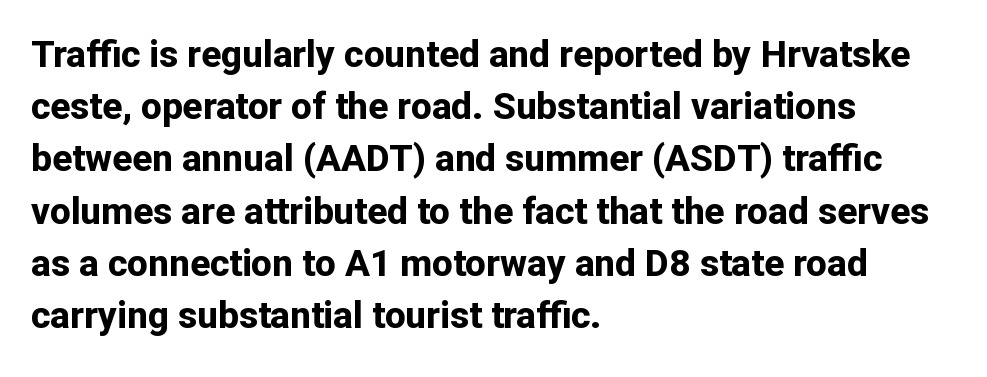
Q: Is the text bold? A: Yes.
Q: Is the text italic (slanted)? A: No, it is upright.
Q: Is the typeface a serif or a sans-serif typeface? A: Sans-serif.
Q: Is the text underlined? A: No.
Q: How is the paragraph aligned? A: Left-aligned.
Q: Is the spacing between letters normal or unusually wide? A: Normal.
Q: Is the spacing between lines tight, normal or loose? A: Normal.
Q: Width (condensed, normal, or wide)? A: Normal.
Q: Stroke contrast? A: Low.
Q: x-height? A: Medium.
Q: Monospaced? A: No.
